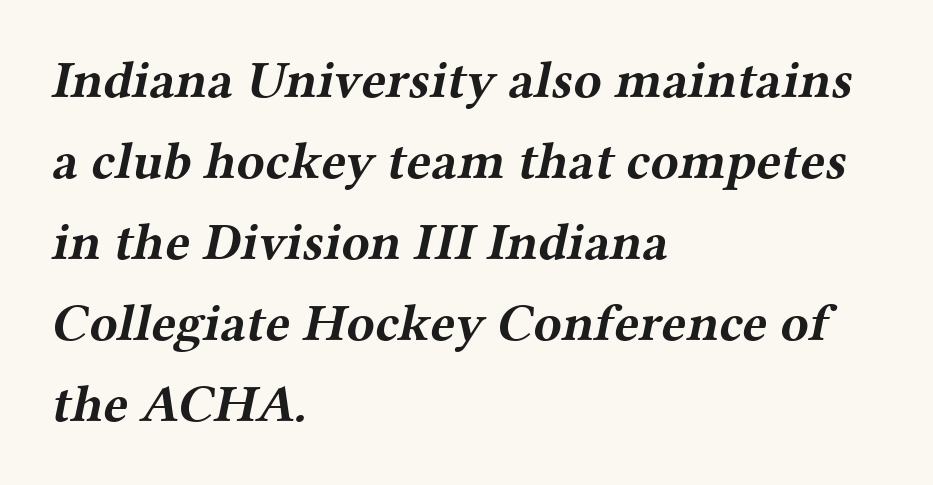
The image shows 52 px bold, wide serif type; set left-aligned, normal line spacing (1.56x), normal letter spacing, not underlined; medium stroke contrast and a medium x-height.
